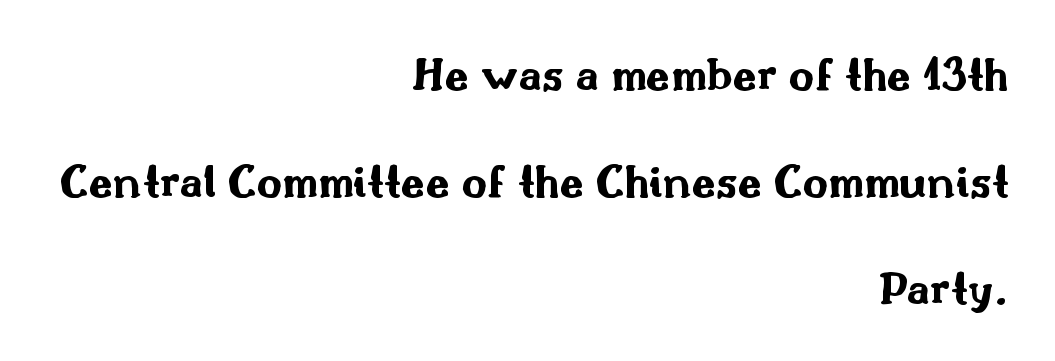
The image shows 49 px bold, wide sans-serif type, upright; set right-aligned, loose line spacing (2.18x), normal letter spacing, not underlined; medium stroke contrast and a small x-height.
